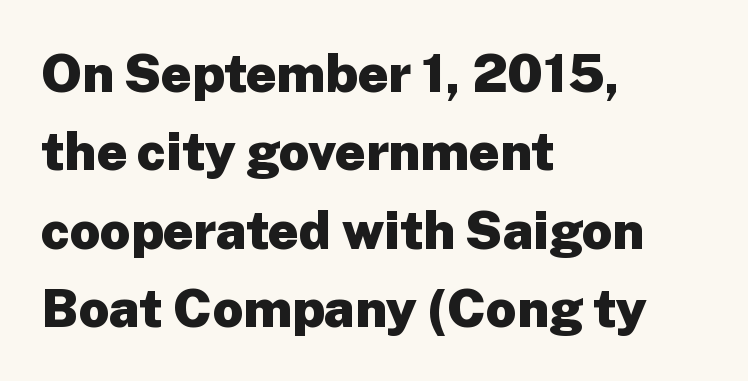
The tracking reads as untouched default to a designer's eye. Is the block centered? No — it sits flush against the left margin. In terms of weight, the rendering is a true, heavy bold. The foot of each line stays bare and open. The font's upright variant was chosen for this text. The letters carry no serifs — their stems end cleanly without finishing strokes.
